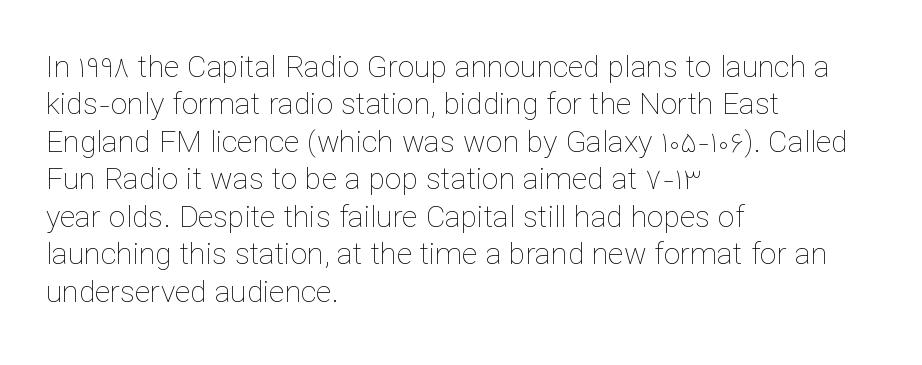
Q: Is the text bold? A: No.
Q: Is the text italic (slanted)? A: No, it is upright.
Q: Is the text underlined? A: No.
Q: How is the paragraph aligned? A: Left-aligned.
Q: Is the spacing between letters normal or unusually wide? A: Normal.
Q: Is the spacing between lines tight, normal or loose? A: Normal.
Q: Width (condensed, normal, or wide)? A: Normal.
Q: Stroke contrast? A: Low.
Q: x-height? A: Medium.
Q: Monospaced? A: No.
